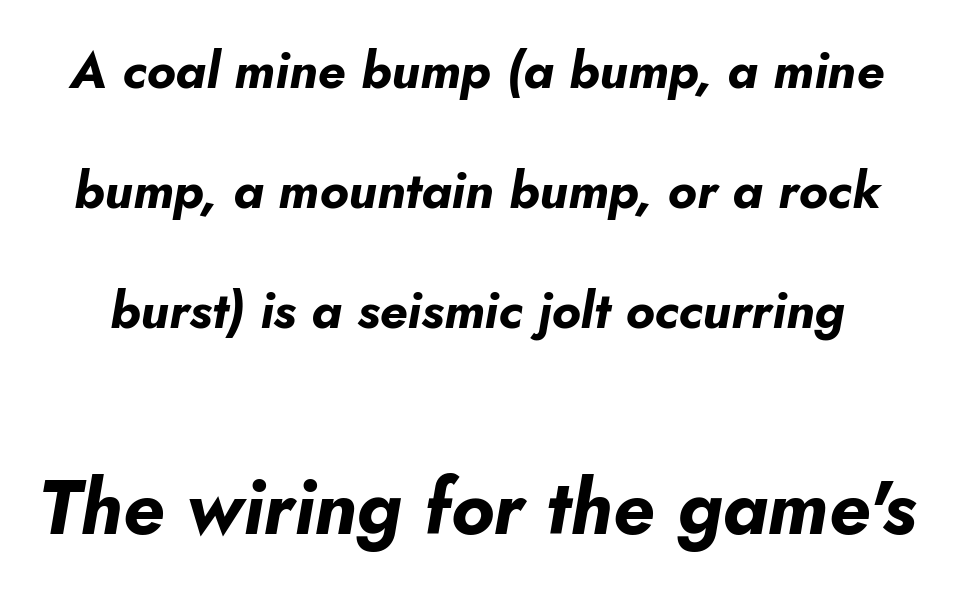
The image shows 76 px bold type, italic (leaning right); set loose line spacing (2.35x), normal letter spacing, not underlined; the second (bottom) block is 1.49x larger; low stroke contrast and a small x-height.
